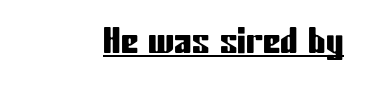
The image shows 35 px condensed sans-serif type, upright; set normal letter spacing, underlined; low stroke contrast and a medium x-height.
